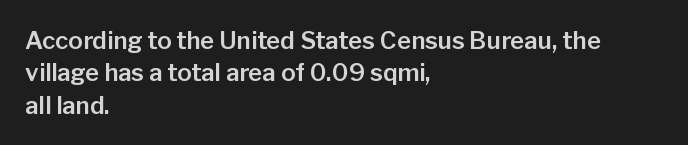
Glyph-to-glyph distance matches everyday printed text. Teacher's note: observe the even left margin — that is flush-left alignment. Type without underlining. This sample keeps an unexceptional amount of space between lines. This is roman type, the default non-slanted kind.
